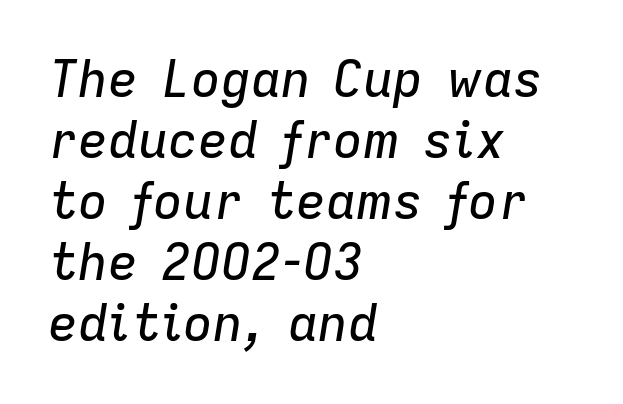
{"italic": "yes", "lean": "right", "slant_degrees": 9, "width": "normal", "stroke_contrast": "low", "x_height": "medium", "monospaced": "no", "underline": "no", "align": "left", "line_spacing_ratio": 1.22, "letter_spacing": "normal", "letter_spacing_em": 0.0, "glyph_px": 50}
